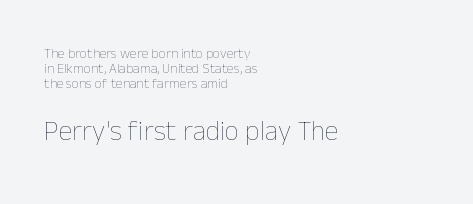
Every stem runs plumb, perpendicular to the baseline. The type is set solid horizontally, with unmodified tracking. Descenders hang freely into open space. A typesetter would call this proportional, since set widths differ per character. Letters have the restrained weight of plain body copy at most. Here the second block reads like a headline and the first like body copy.
